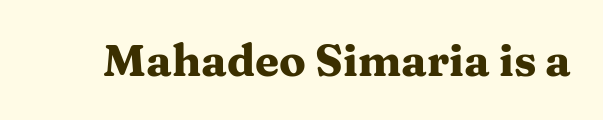
{"serif": "yes", "italic": "no", "bold": "yes", "weight": "heavy", "width": "wide", "stroke_contrast": "medium", "x_height": "medium", "monospaced": "no", "underline": "no", "letter_spacing": "normal", "letter_spacing_em": 0.0, "glyph_px": 44}
